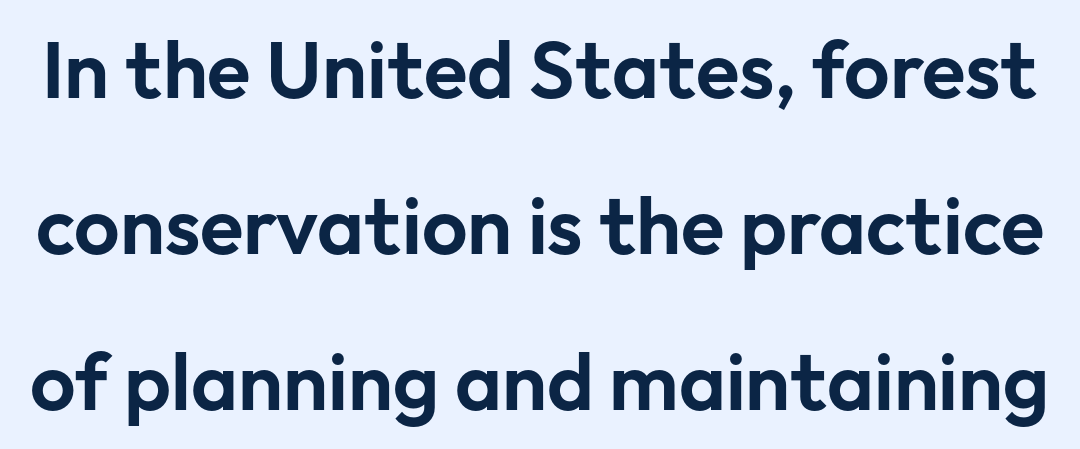
The image shows 80 px sans-serif type, upright; set loose line spacing (1.95x), normal letter spacing, not underlined; low stroke contrast and a medium x-height.
